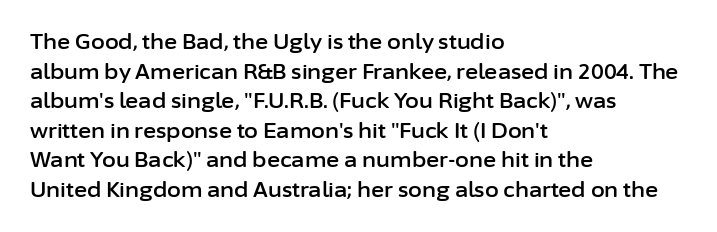
{"italic": "no", "underline": "no", "align": "left", "line_spacing": "normal", "line_spacing_ratio": 1.48, "letter_spacing": "normal", "letter_spacing_em": 0.0, "glyph_px": 20}
